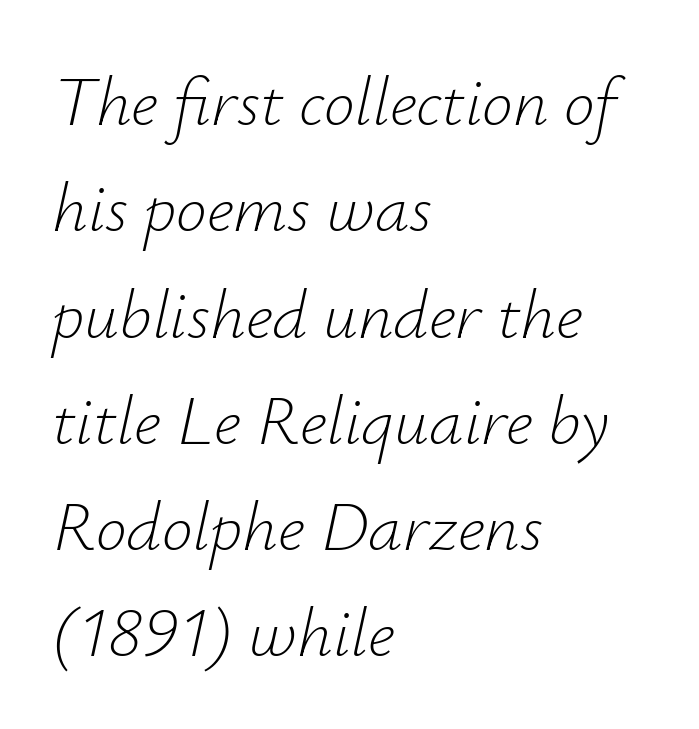
The image shows 69 px light type, italic (leaning right); set left-aligned, normal line spacing (1.54x), normal letter spacing, not underlined; low stroke contrast and a small x-height.
